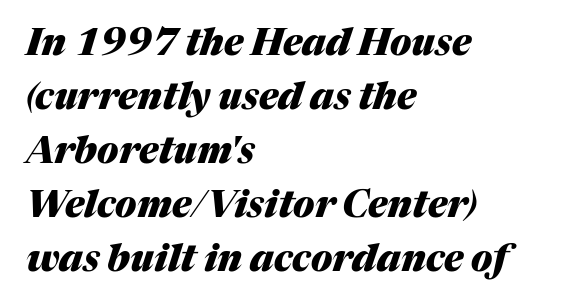
Emphasis by weight is at full strength: bold. Think of a printed novel: that variable character pitch is what you see here. The text block is weighted toward the left margin, trailing off unevenly rightward. Quick note: underline off. Here the glyphs are tracked normally, forming tight word shapes.
